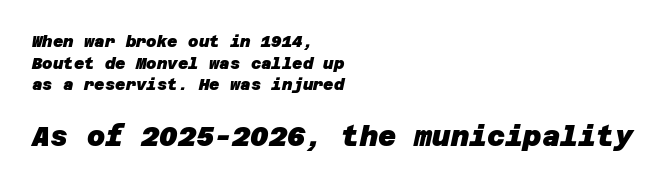
{"serif": "no", "bold": "yes", "weight": "heavy", "width": "normal", "stroke_contrast": "low", "x_height": "large", "underline": "no", "align": "left", "line_spacing": "normal", "line_spacing_ratio": 1.35, "letter_spacing": "normal", "letter_spacing_em": 0.0, "larger_block": "second", "size_ratio": 1.75, "glyph_px": 28}
